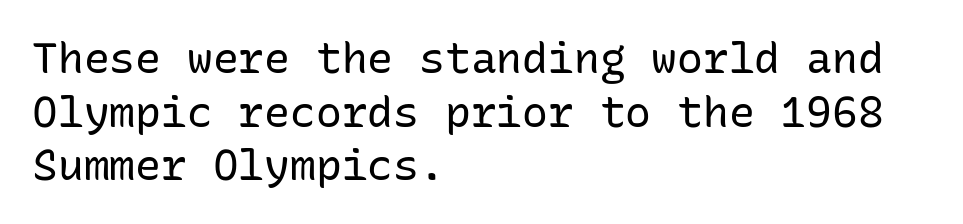
The type family on display is of the sans-serif kind. The rendering uses a moderate line-height, typical for paragraphs. If you drew a line through each stem, it would be perfectly vertical. The area under the type is left untouched. Stroke mass is kept to a normal reading level or below.
